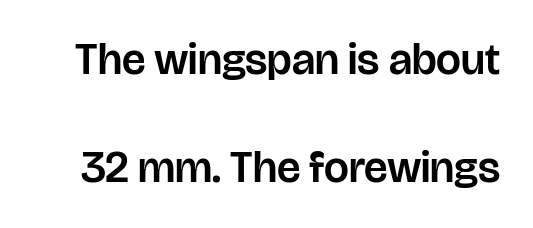
Q: Is the text italic (slanted)? A: No, it is upright.
Q: Is the typeface a serif or a sans-serif typeface? A: Sans-serif.
Q: Is the text underlined? A: No.
Q: Is the spacing between letters normal or unusually wide? A: Normal.
Q: Is the spacing between lines tight, normal or loose? A: Loose.
Q: Width (condensed, normal, or wide)? A: Normal.
Q: Stroke contrast? A: Low.
Q: x-height? A: Large.
Q: Monospaced? A: No.
